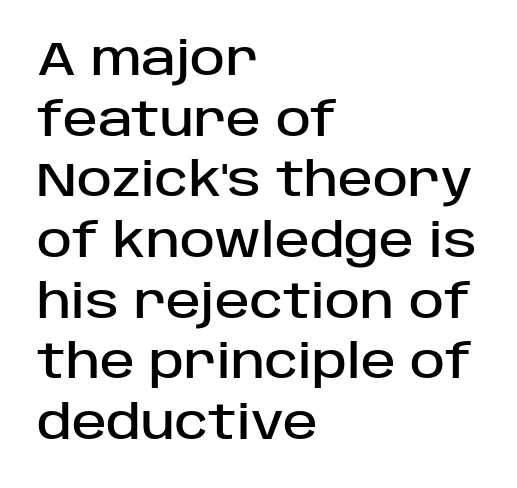
The image shows 47 px sans-serif type, upright; set left-aligned, normal line spacing (1.29x), normal letter spacing, not underlined; low stroke contrast and a large x-height.
